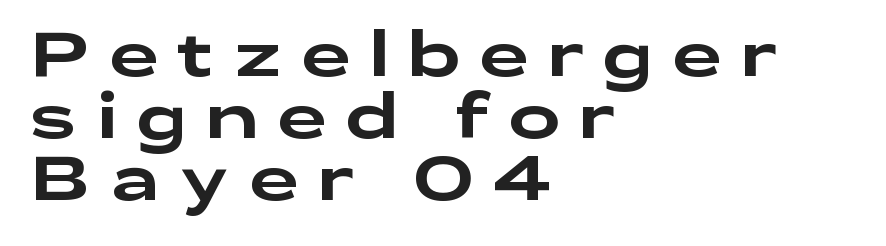
{"serif": "no", "italic": "no", "width": "wide", "stroke_contrast": "low", "x_height": "medium", "monospaced": "no", "underline": "no", "align": "left", "line_spacing": "tight", "line_spacing_ratio": 1.0, "letter_spacing": "wide", "letter_spacing_em": 0.31, "glyph_px": 62}
